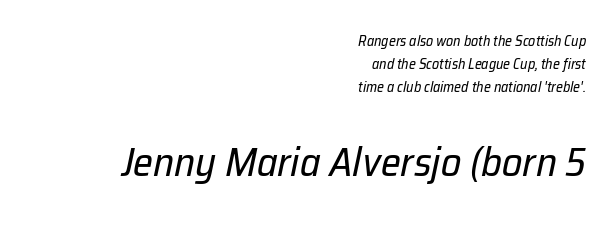
This rendering leaves character spacing at its baseline value. The specimen reads as italic at a glance. Summary of vertical rhythm: regular, with standard interline spacing. Nothing heavy about these letters — not bold at all. These lines are set flush right with a ragged left edge.
